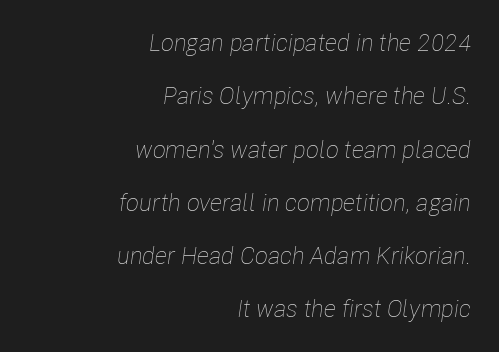
Tall strokes in this sample are angled rather than plumb. The font is comparable to plain body text, perhaps lighter. There is no visible air inserted between adjacent glyphs. Check the space under the baseline: it is left empty. Reading down the block, your eye finds every line finishing at a fixed right position.
